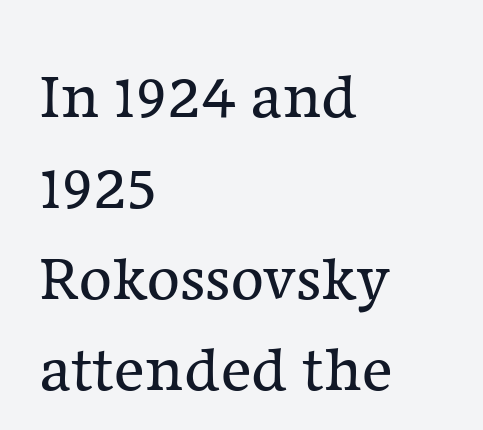
{"serif": "yes", "italic": "no", "bold": "no", "weight": "regular", "width": "normal", "stroke_contrast": "low", "x_height": "medium", "monospaced": "no", "underline": "no", "align": "left", "line_spacing": "normal", "line_spacing_ratio": 1.42, "letter_spacing": "normal", "letter_spacing_em": 0.0, "glyph_px": 64}
